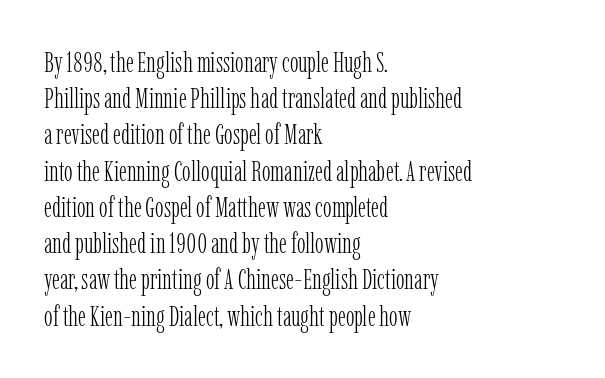
The image shows 29 px light, condensed serif type, upright; set left-aligned, normal line spacing (1.25x), normal letter spacing, not underlined; low stroke contrast and a medium x-height.
